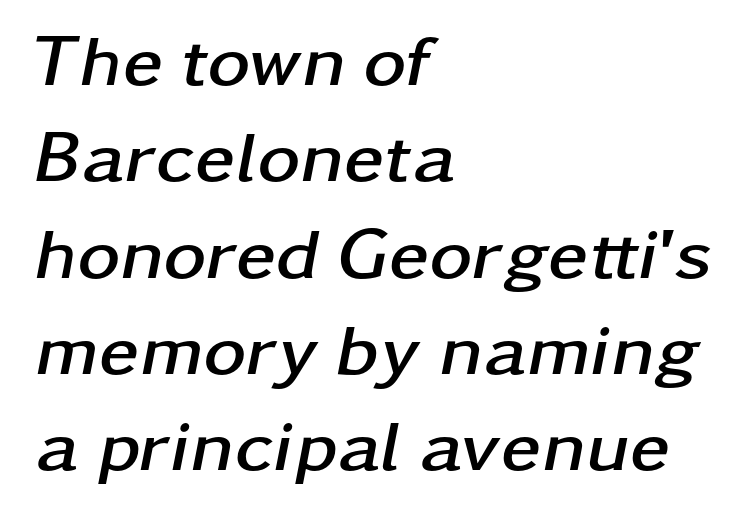
The image shows 73 px semibold, wide type, italic (leaning right); set left-aligned, normal line spacing (1.32x), normal letter spacing, not underlined; low stroke contrast and a medium x-height.
